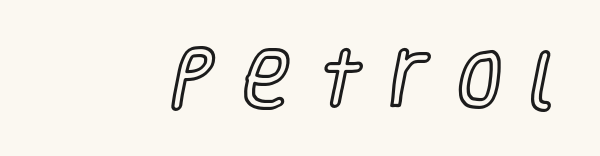
The image shows 63 px condensed type; set unusually wide letter spacing (+0.48 em), not underlined; a large x-height.
